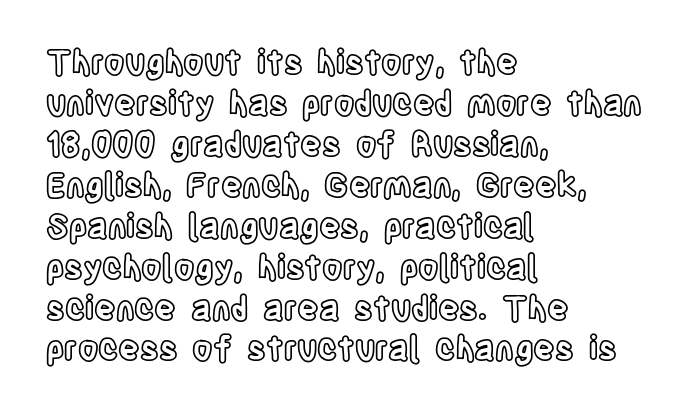
The image shows 33 px condensed type, upright; set left-aligned, line spacing 1.24x, normal letter spacing, not underlined; a large x-height.
